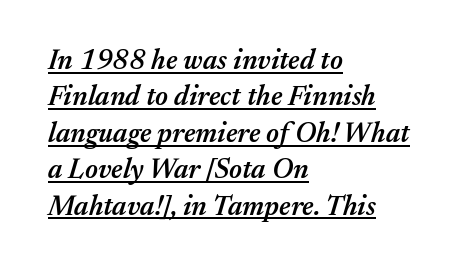
The lines sit at an ordinary, default distance from one another. Character widths vary here, with narrow letters taking less room than wide ones. The font is running at a semibold setting, under full bold. Italic? Definitely — the glyphs are oblique. Standard letterfit; no display-style spreading of the glyphs.
